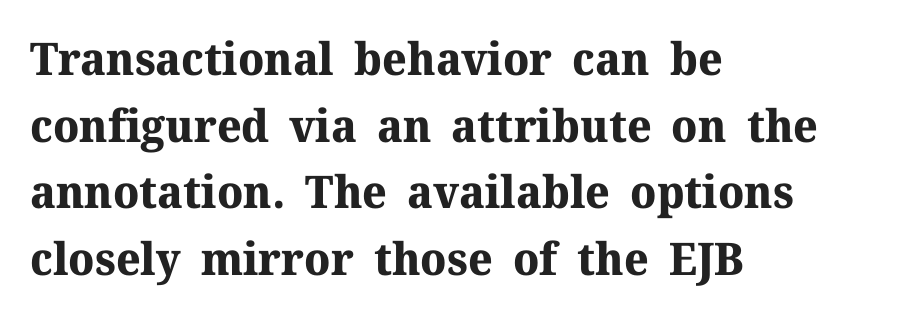
{"serif": "yes", "italic": "no", "bold": "yes", "weight": "bold", "width": "normal", "stroke_contrast": "medium", "x_height": "medium", "monospaced": "no", "underline": "no", "align": "left", "line_spacing": "normal", "line_spacing_ratio": 1.48, "letter_spacing": "normal", "letter_spacing_em": 0.0, "glyph_px": 45}
